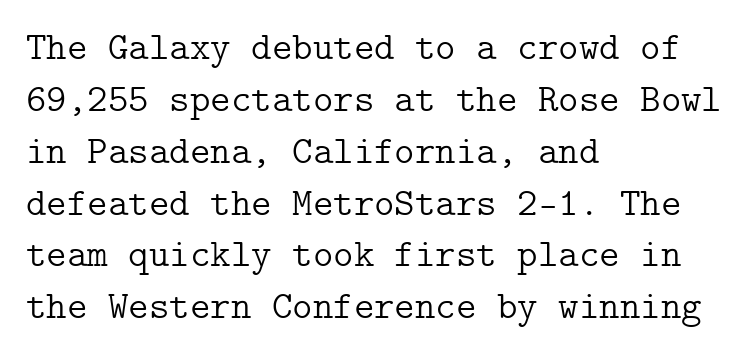
{"serif": "yes", "italic": "no", "bold": "no", "weight": "light", "width": "normal", "stroke_contrast": "low", "x_height": "medium", "underline": "no", "align": "left", "line_spacing": "normal", "line_spacing_ratio": 1.33, "letter_spacing": "normal", "letter_spacing_em": 0.0, "glyph_px": 39}
